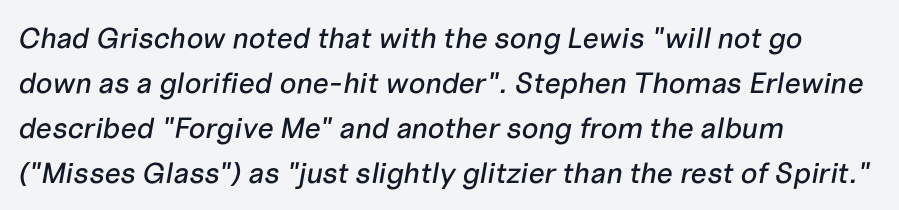
Q: Is the text italic (slanted)? A: Yes, it leans right by about 10 degrees.
Q: Is the text underlined? A: No.
Q: How is the paragraph aligned? A: Left-aligned.
Q: Is the spacing between letters normal or unusually wide? A: Normal.
Q: Is the spacing between lines tight, normal or loose? A: Normal.
Q: Width (condensed, normal, or wide)? A: Normal.
Q: Stroke contrast? A: Low.
Q: x-height? A: Medium.
Q: Monospaced? A: No.
